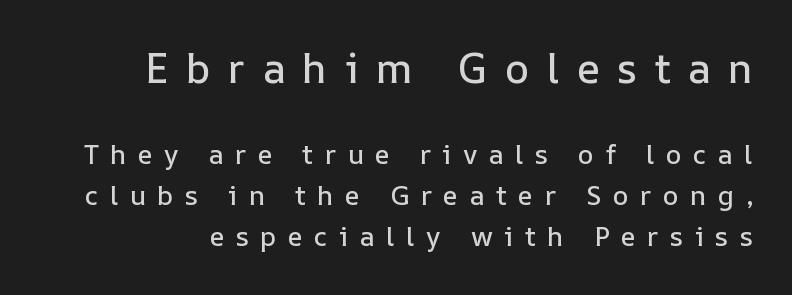
Q: Is the text italic (slanted)? A: No, it is upright.
Q: Is the text underlined? A: No.
Q: Is the spacing between letters normal or unusually wide? A: Unusually wide.
Q: Is the spacing between lines tight, normal or loose? A: Normal.
Q: Which block of text is set in a larger size, the first (top) or the second (bottom)? A: The first (top) one.
Q: Width (condensed, normal, or wide)? A: Normal.
Q: Stroke contrast? A: Low.
Q: x-height? A: Medium.
Q: Monospaced? A: No.
